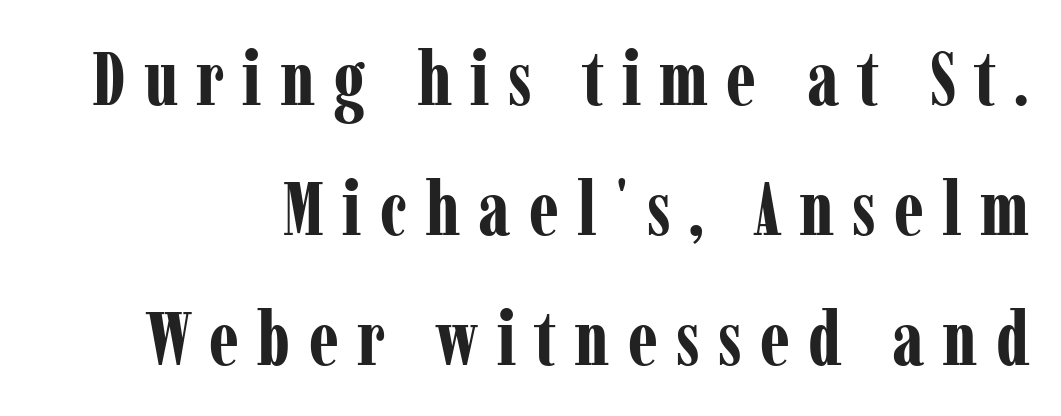
{"serif": "yes", "italic": "no", "bold": "yes", "weight": "bold", "width": "condensed", "stroke_contrast": "low", "x_height": "medium", "monospaced": "no", "underline": "no", "align": "right", "line_spacing_ratio": 1.71, "letter_spacing": "wide", "letter_spacing_em": 0.24, "glyph_px": 76}
